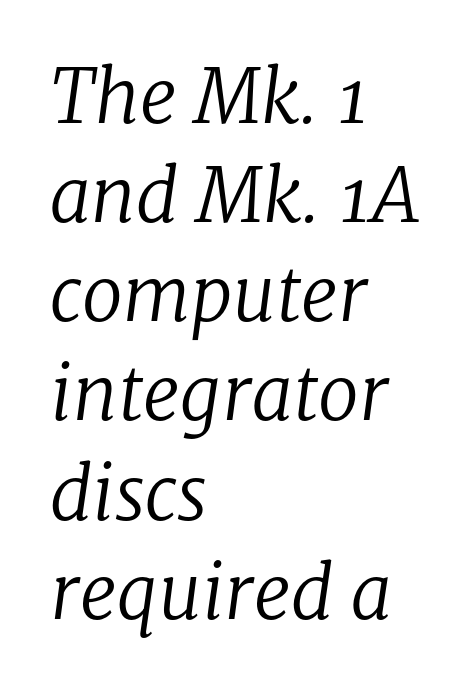
A typesetter would call this proportional, since set widths differ per character. Stems here are at most as thick as an everyday book face. Students, note that the glyphs here touch the page at normal intervals. Little horizontal feet cap the strokes, marking this as serif type.
